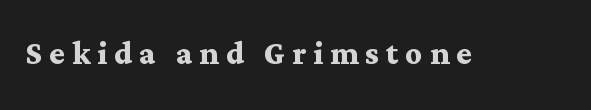
You could not count columns in this text — the font is proportionally spaced. Is there any slant? The stems are plumb. The rendering uses a bold face; every stroke is thick and dark. The baseline area is clear. The font family rendered here belongs to the serif group.
